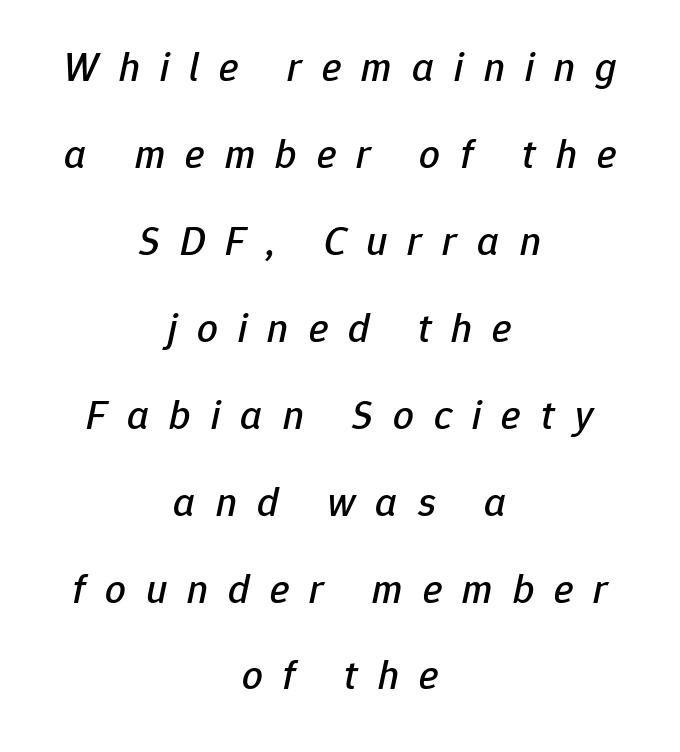
Quick note: underline off. Loosely led — the rows are spread out. In terms of letterspacing, this is a distinctly airy, spread setting. A student would call this center alignment; a typographer would say set centered. Slanted lettering throughout. The face used here is proportionally spaced, like ordinary book or web type.
